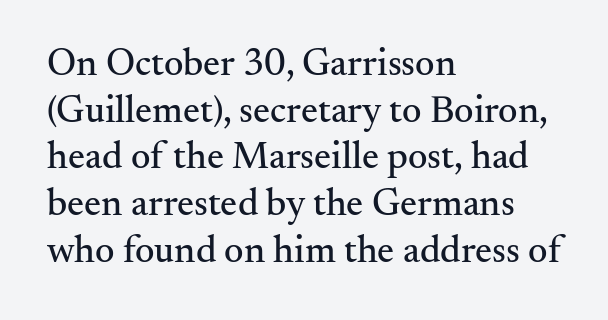
The image shows 38 px serif type, upright; set left-aligned, line spacing 1.23x, normal letter spacing, not underlined; medium stroke contrast and a small x-height.
